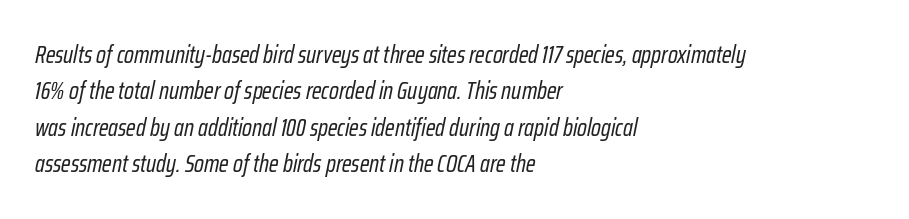
Left-aligned paragraph, ragged on the right. Vertically, the passage feels balanced, rows spaced as you'd expect. Is the stroke heavy? The answer is a plain regular-or-lighter. Descenders hang freely into open space. The typography opts for an oblique posture over an upright one. The letterforms sit shoulder to shoulder at normal distance.
